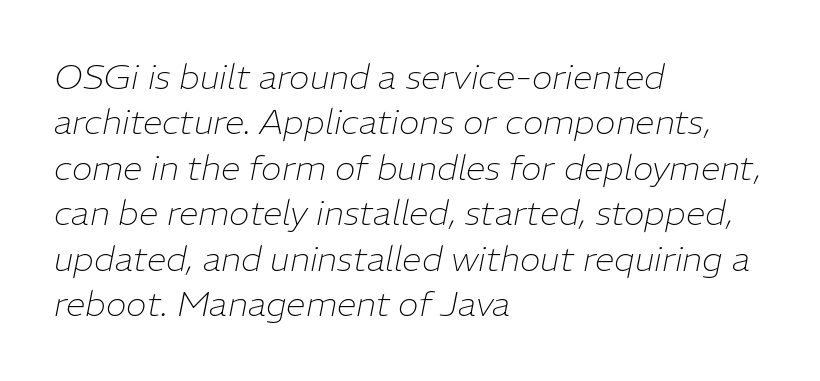
Reading down the block, your eye returns to a fixed left position each line. Nothing unusual about the tracking: characters are spaced as the font intends. This rendering features lettering with no underline. The rows are spaced the way most documents space them. The rendering uses natural spacing where letterforms have individual widths.
